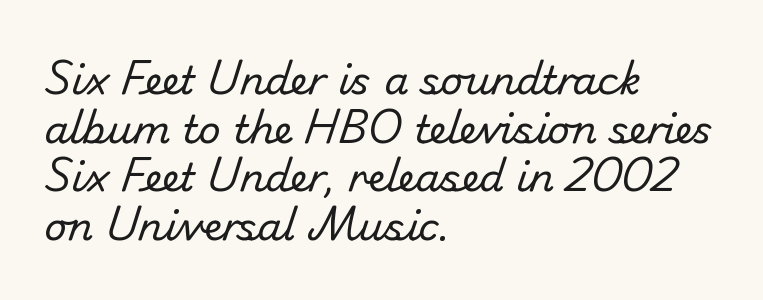
Beneath every word, the page is bare. Is this a fixed-width face? No — the glyphs have proportional, varying widths. Heaviness? Minimal to ordinary, like unemphasized prose. The setting favours the left margin, as ordinary paragraphs usually do. Letter spacing: default. The characters display no serif detailing; their extremities are plain.
